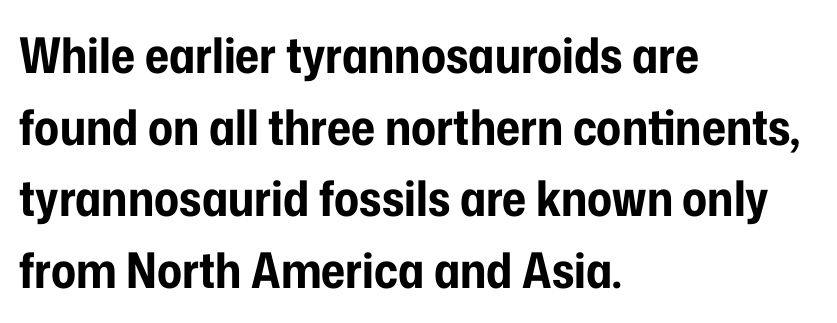
The face used here is proportionally spaced, like ordinary book or web type. Letters rest on an invisible, unmarked baseline. Italic? Not at all — the glyphs are vertical. Strong, thick strokes mark this as bold type.
